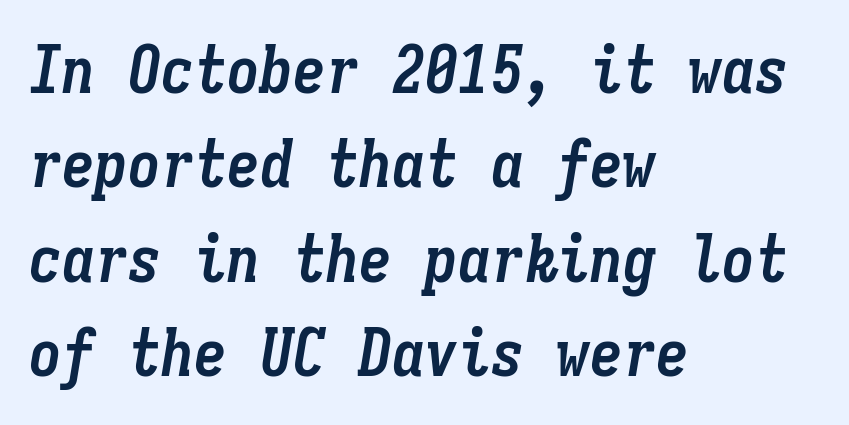
Q: Is the text bold? A: Yes.
Q: Is the text italic (slanted)? A: Yes, it leans right by about 9 degrees.
Q: Is the text underlined? A: No.
Q: How is the paragraph aligned? A: Left-aligned.
Q: Is the spacing between letters normal or unusually wide? A: Normal.
Q: Is the spacing between lines tight, normal or loose? A: Normal.
Q: Width (condensed, normal, or wide)? A: Condensed.
Q: Stroke contrast? A: Low.
Q: x-height? A: Medium.
Q: Monospaced? A: Yes.
